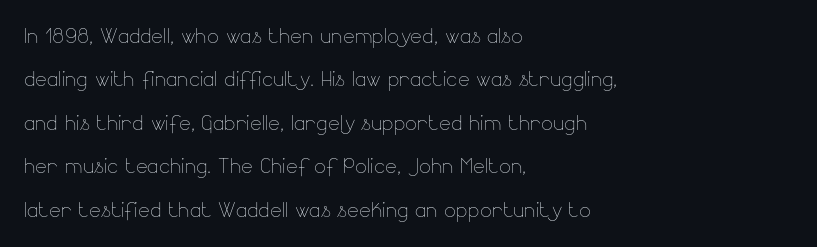
Q: Is the text bold? A: No.
Q: Is the text italic (slanted)? A: No, it is upright.
Q: Is the text underlined? A: No.
Q: How is the paragraph aligned? A: Left-aligned.
Q: Is the spacing between letters normal or unusually wide? A: Normal.
Q: Is the spacing between lines tight, normal or loose? A: Normal.
Q: Width (condensed, normal, or wide)? A: Normal.
Q: Stroke contrast? A: Low.
Q: x-height? A: Small.
Q: Monospaced? A: No.
